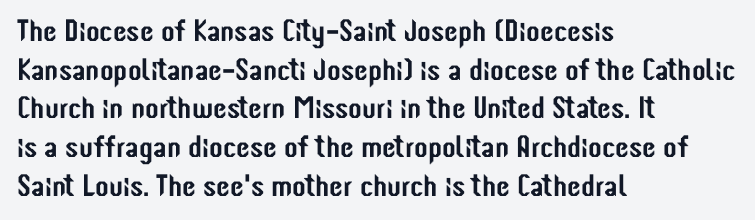
{"serif": "no", "italic": "no", "width": "condensed", "stroke_contrast": "low", "x_height": "medium", "monospaced": "no", "underline": "no", "align": "left", "line_spacing": "normal", "line_spacing_ratio": 1.25, "letter_spacing": "normal", "letter_spacing_em": 0.0, "glyph_px": 31}
